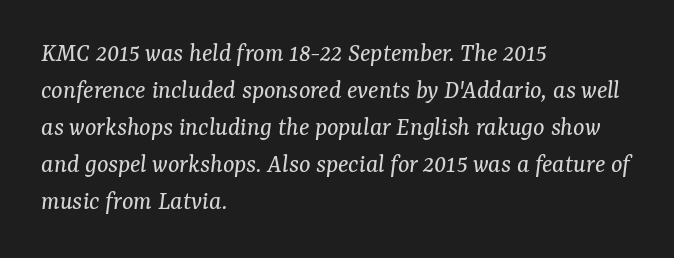
The image shows 27 px text type, italic (leaning right); set left-aligned, normal line spacing (1.37x), normal letter spacing, not underlined.
